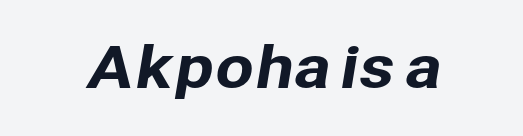
There is no visible air inserted between adjacent glyphs. This rendering employs a face without finishing strokes, i.e., a sans-serif. Note the varied advance widths — an 'i' is clearly narrower than an 'm'. Unmarked baselines from the first word to the last.
